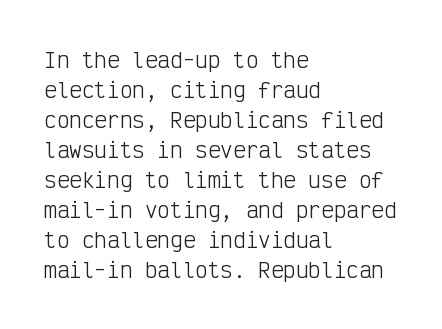
The image shows 21 px text type, upright; set left-aligned, normal line spacing (1.43x), normal letter spacing, not underlined.
